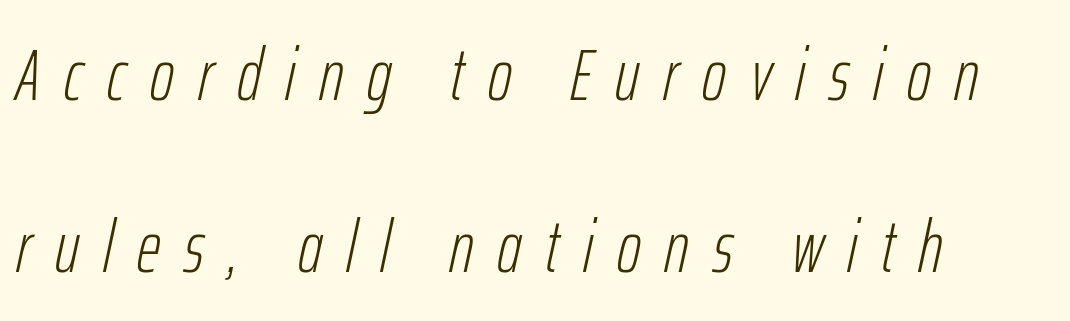
{"italic": "yes", "lean": "right", "slant_degrees": 12, "bold": "no", "weight": "light", "width": "condensed", "stroke_contrast": "low", "x_height": "medium", "monospaced": "no", "underline": "no", "align": "left", "line_spacing": "loose", "line_spacing_ratio": 2.32, "letter_spacing": "wide", "letter_spacing_em": 0.32, "glyph_px": 74}
